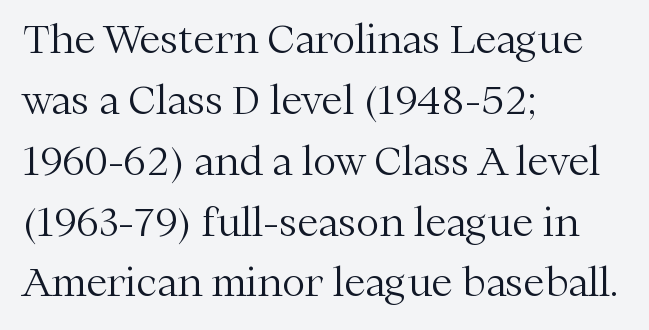
Q: Is the text bold? A: No.
Q: Is the text italic (slanted)? A: No, it is upright.
Q: Is the typeface a serif or a sans-serif typeface? A: Serif.
Q: Is the text underlined? A: No.
Q: How is the paragraph aligned? A: Left-aligned.
Q: Is the spacing between letters normal or unusually wide? A: Normal.
Q: Is the spacing between lines tight, normal or loose? A: Normal.
Q: Width (condensed, normal, or wide)? A: Normal.
Q: Stroke contrast? A: Medium.
Q: x-height? A: Medium.
Q: Monospaced? A: No.
